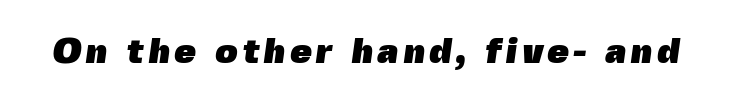
The image shows 35 px heavy sans-serif type; set not underlined; a medium x-height.
